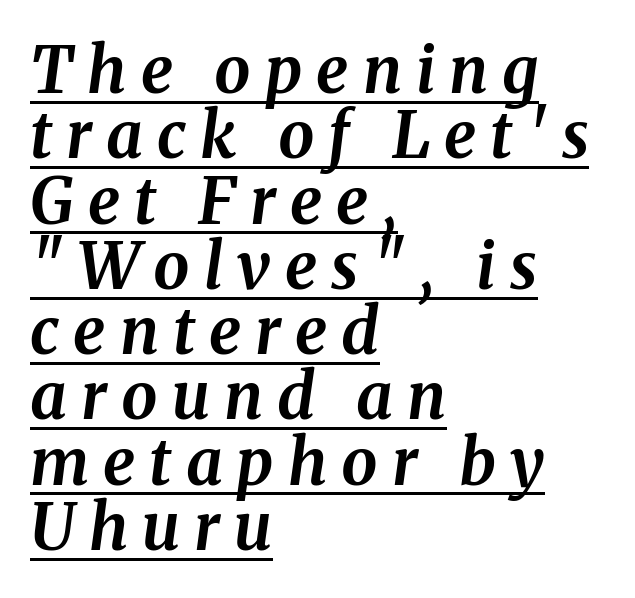
{"italic": "yes", "lean": "right", "slant_degrees": 8, "bold": "yes", "weight": "bold", "width": "normal", "stroke_contrast": "medium", "x_height": "medium", "monospaced": "no", "underline": "yes", "align": "left", "line_spacing": "tight", "line_spacing_ratio": 1.02, "letter_spacing": "wide", "letter_spacing_em": 0.22, "glyph_px": 64}
